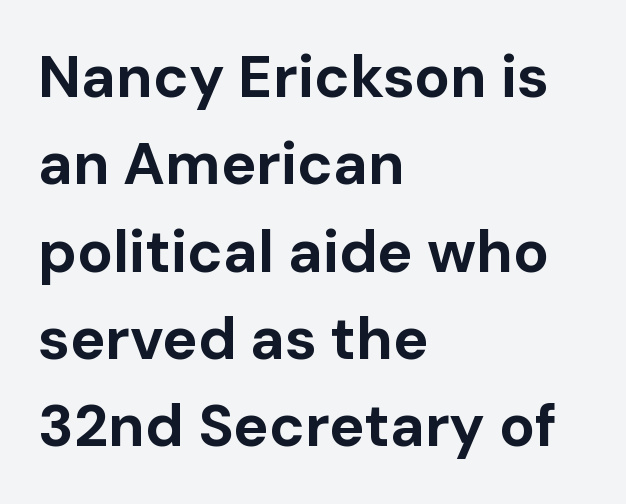
{"serif": "no", "italic": "no", "bold": "yes", "weight": "bold", "width": "normal", "stroke_contrast": "low", "x_height": "medium", "monospaced": "no", "underline": "no", "align": "left", "line_spacing": "normal", "line_spacing_ratio": 1.48, "letter_spacing": "normal", "letter_spacing_em": 0.0, "glyph_px": 59}
